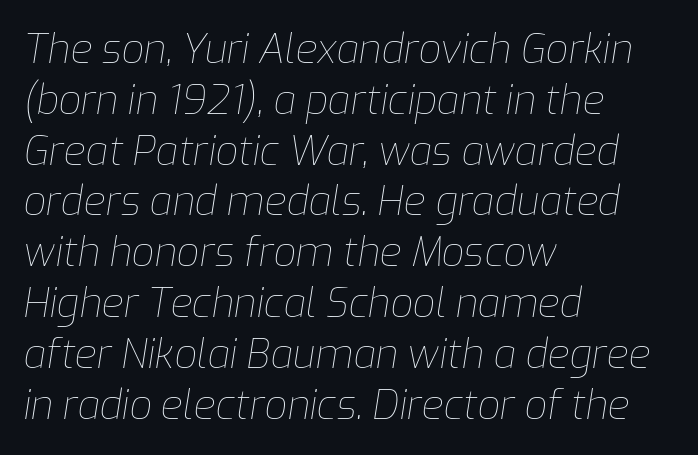
Q: Is the text bold? A: No.
Q: Is the text italic (slanted)? A: Yes, it leans right by about 9 degrees.
Q: Is the text underlined? A: No.
Q: How is the paragraph aligned? A: Left-aligned.
Q: Is the spacing between letters normal or unusually wide? A: Normal.
Q: Is the spacing between lines tight, normal or loose? A: Normal.
Q: Width (condensed, normal, or wide)? A: Normal.
Q: Stroke contrast? A: Low.
Q: x-height? A: Medium.
Q: Monospaced? A: No.
